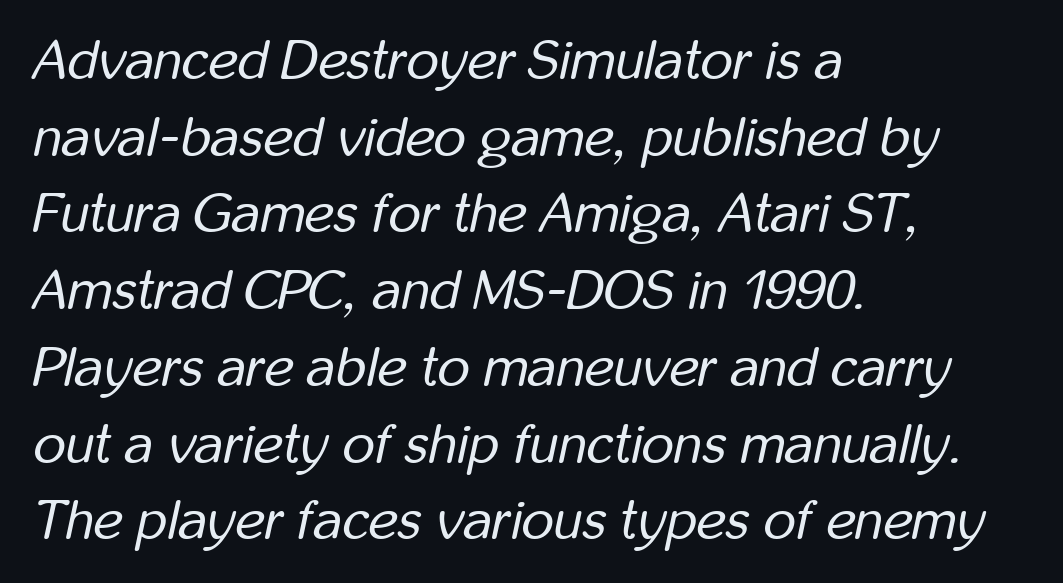
Note the varied advance widths — an 'i' is clearly narrower than an 'm'. Letter spacing: default. Compared with ordinary roman type, these characters are visibly tilted. Heft: none added — not bold.
